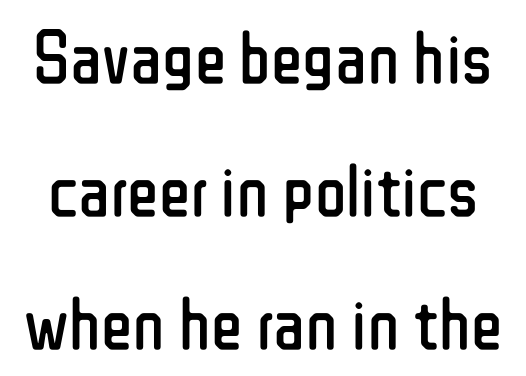
The image shows 74 px regular-weight, condensed sans-serif type, upright; set line spacing 1.8x, normal letter spacing, not underlined; low stroke contrast and a medium x-height.
